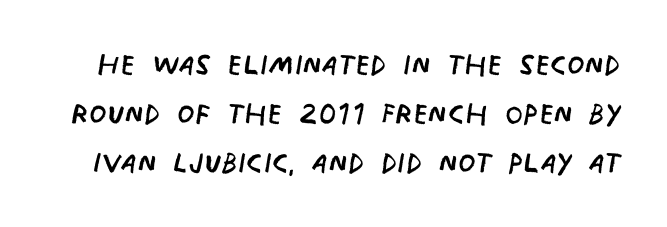
Q: Is the text bold? A: No.
Q: Is the typeface a serif or a sans-serif typeface? A: Sans-serif.
Q: Is the text underlined? A: No.
Q: Is the spacing between letters normal or unusually wide? A: Normal.
Q: Width (condensed, normal, or wide)? A: Condensed.
Q: Stroke contrast? A: Low.
Q: x-height? A: Large.
Q: Monospaced? A: No.
